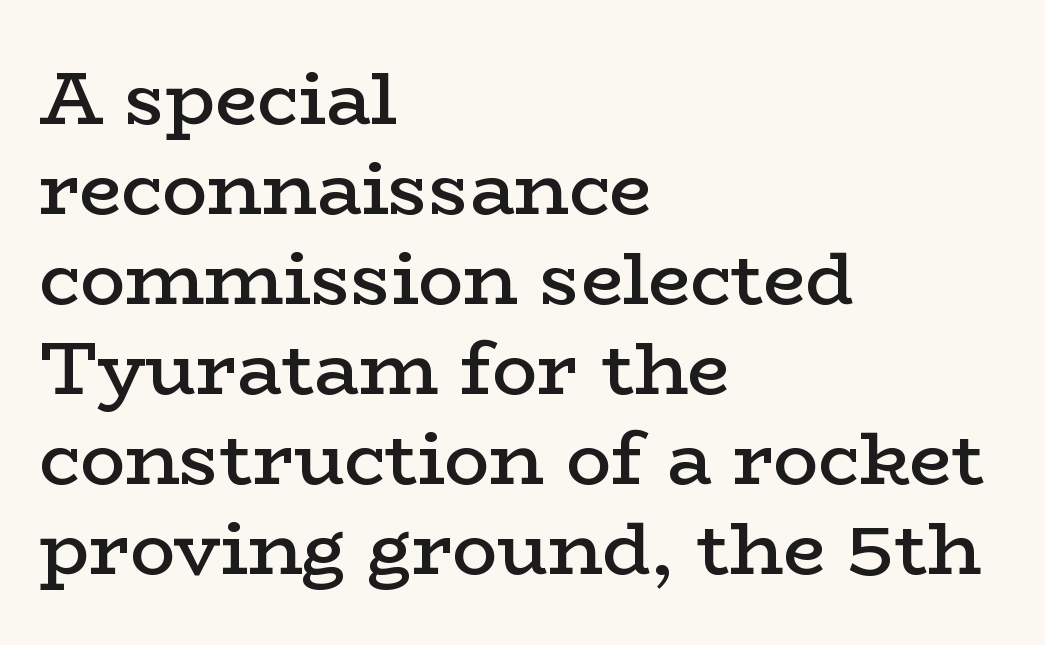
Nobody drew a line under any word here. Line beginnings align vertically; line endings do not. Ascenders rise straight up at ninety degrees. The rendering uses natural spacing where letterforms have individual widths. Weight: semibold (demi). Tracking value appears to be zero — textbook default spacing.
